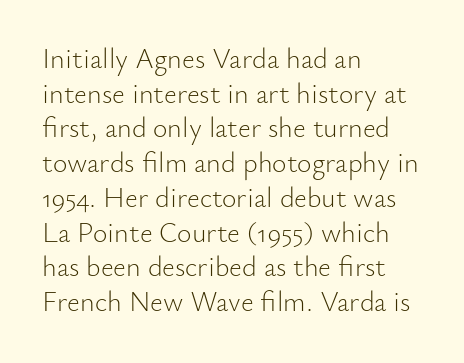
{"serif": "no", "italic": "no", "bold": "no", "weight": "light", "width": "normal", "stroke_contrast": "low", "x_height": "small", "monospaced": "no", "underline": "no", "align": "left", "line_spacing_ratio": 1.24, "letter_spacing": "normal", "letter_spacing_em": 0.0, "glyph_px": 28}
